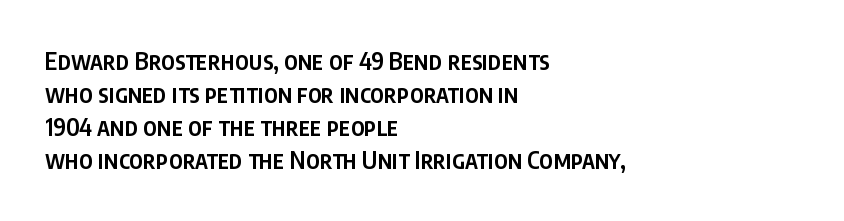
{"italic": "no", "bold": "semi", "underline": "no", "align": "left", "line_spacing": "normal", "line_spacing_ratio": 1.38, "letter_spacing": "normal", "letter_spacing_em": 0.0, "glyph_px": 24}
